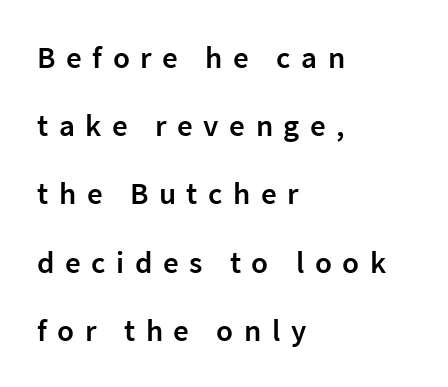
Each word looks stretched out because of the extra space between its letters. No italicization has been applied; the sample stays upright. The line-height multiplier appears high, well above default. Does the type have serifs? No, each stem ends abruptly.
